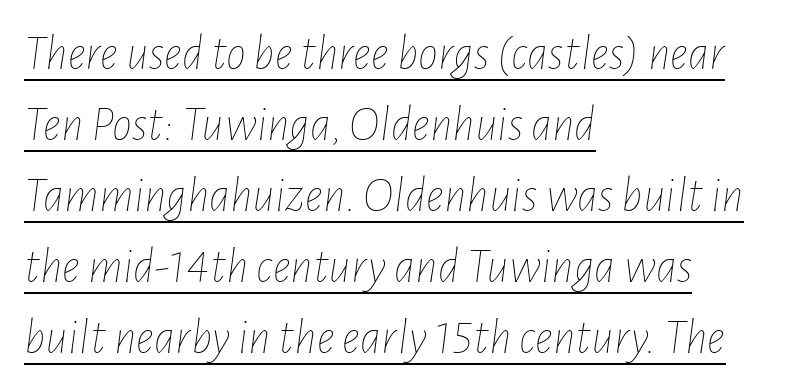
The glyphs look as if they've been sheared to an angle. A normal amount of white space separates one row of letters from the next. The face looks like a standard text weight, possibly lighter. Characters follow at the spacing the type designer built in. Looks like regular typesetting: each glyph gets only the width it needs.
